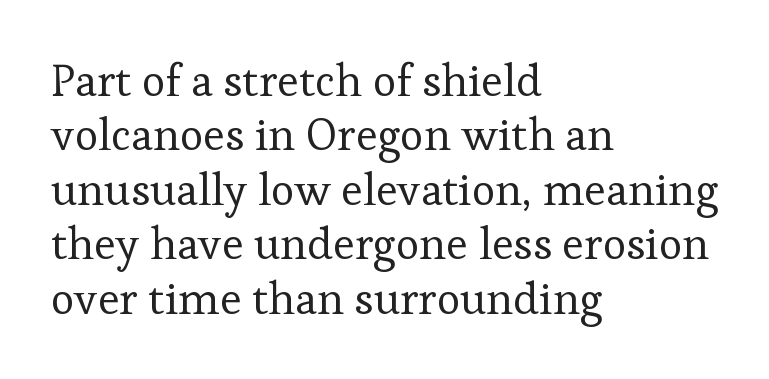
What kind of face is this? One with serifs. Tracking value appears to be zero — textbook default spacing. These lines stack with their left ends in a neat column. Each stroke keeps to a modest, everyday thickness or less.
